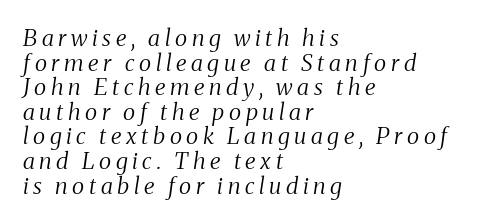
Q: Is the text bold? A: No.
Q: Is the text italic (slanted)? A: Yes, it leans right by about 8 degrees.
Q: Is the text underlined? A: No.
Q: How is the paragraph aligned? A: Left-aligned.
Q: Is the spacing between letters normal or unusually wide? A: Unusually wide.
Q: Is the spacing between lines tight, normal or loose? A: Tight.
